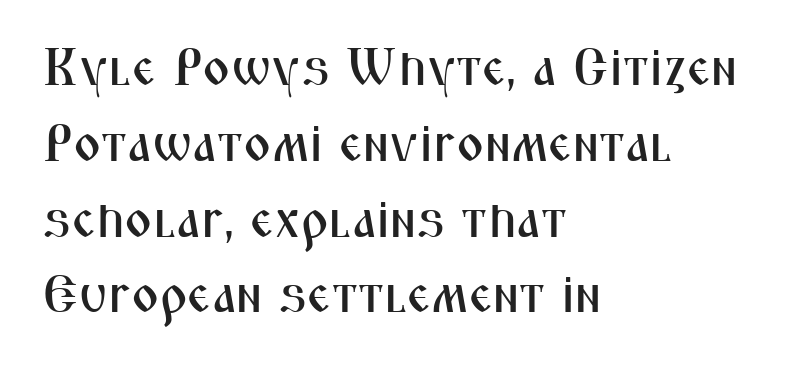
The passage shown has conventional tracking throughout. The words here are not underlined. The designer left line spacing at the default. It's the straight-up-and-down kind of type. Character widths vary here, with narrow letters taking less room than wide ones.
